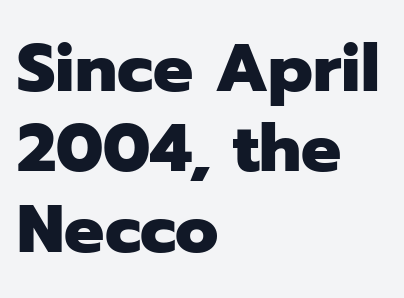
The image shows 67 px heavy sans-serif type, upright; set left-aligned, line spacing 1.2x, normal letter spacing, not underlined; low stroke contrast and a medium x-height.
